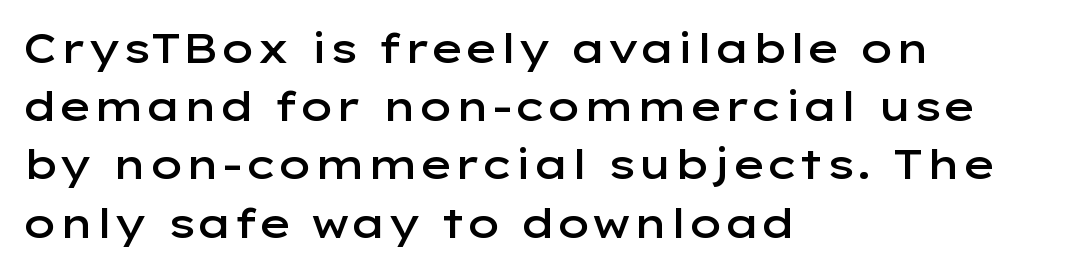
Q: Is the text bold? A: Semi-bold.
Q: Is the text italic (slanted)? A: No, it is upright.
Q: Is the typeface a serif or a sans-serif typeface? A: Sans-serif.
Q: Is the text underlined? A: No.
Q: How is the paragraph aligned? A: Left-aligned.
Q: Is the spacing between letters normal or unusually wide? A: Normal.
Q: Is the spacing between lines tight, normal or loose? A: Normal.
Q: Width (condensed, normal, or wide)? A: Wide.
Q: Stroke contrast? A: Low.
Q: x-height? A: Medium.
Q: Monospaced? A: No.
